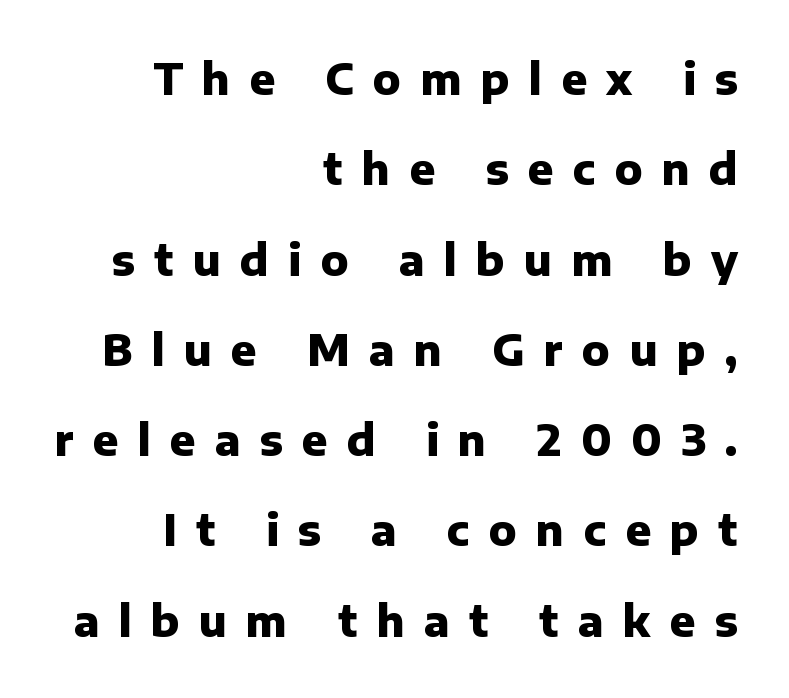
{"serif": "no", "italic": "no", "bold": "yes", "weight": "heavy", "width": "normal", "stroke_contrast": "low", "x_height": "medium", "monospaced": "no", "underline": "no", "align": "right", "line_spacing": "loose", "line_spacing_ratio": 2.15, "letter_spacing": "wide", "letter_spacing_em": 0.46, "glyph_px": 42}
